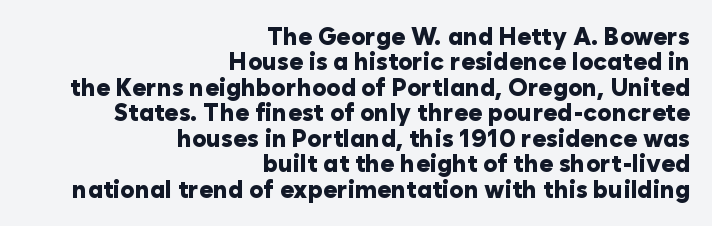
Unmarked baselines from the first word to the last. All the whitespace from short lines collects on the left. A dark, heavy texture on the line: the type is bold. In terms of letterspacing, this is plain default setting. The designer dialed line spacing down below the default.
